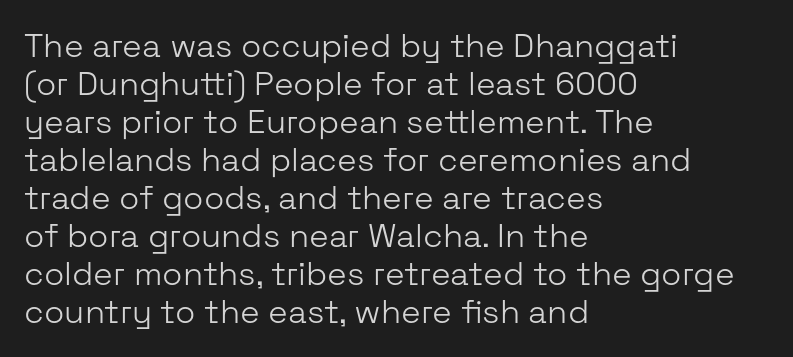
Q: Is the text bold? A: No.
Q: Is the text italic (slanted)? A: No, it is upright.
Q: Is the typeface a serif or a sans-serif typeface? A: Sans-serif.
Q: Is the text underlined? A: No.
Q: How is the paragraph aligned? A: Left-aligned.
Q: Is the spacing between letters normal or unusually wide? A: Normal.
Q: Is the spacing between lines tight, normal or loose? A: Tight.
Q: Width (condensed, normal, or wide)? A: Normal.
Q: Stroke contrast? A: Low.
Q: x-height? A: Medium.
Q: Monospaced? A: No.
